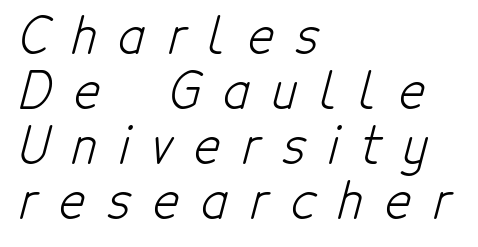
Q: Is the text bold? A: No.
Q: Is the typeface a serif or a sans-serif typeface? A: Sans-serif.
Q: Is the text underlined? A: No.
Q: How is the paragraph aligned? A: Left-aligned.
Q: Is the spacing between letters normal or unusually wide? A: Unusually wide.
Q: Is the spacing between lines tight, normal or loose? A: Tight.
Q: Width (condensed, normal, or wide)? A: Condensed.
Q: Stroke contrast? A: Low.
Q: x-height? A: Medium.
Q: Monospaced? A: No.
